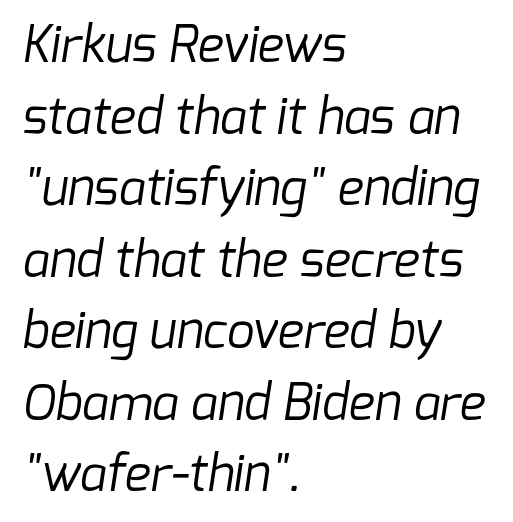
{"serif": "no", "bold": "no", "weight": "regular", "width": "normal", "stroke_contrast": "low", "x_height": "medium", "monospaced": "no", "underline": "no", "align": "left", "line_spacing": "normal", "line_spacing_ratio": 1.46, "letter_spacing": "normal", "letter_spacing_em": 0.0, "glyph_px": 49}
